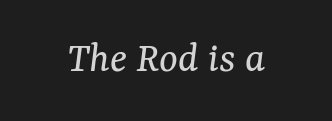
The image shows 44 px regular-weight serif type, italic (leaning right); set normal letter spacing, not underlined; medium stroke contrast and a medium x-height.
